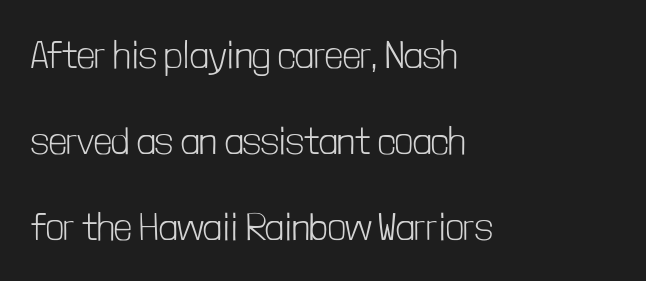
The image shows 39 px light, condensed sans-serif type, upright; set left-aligned, loose line spacing (2.2x), normal letter spacing, not underlined; low stroke contrast and a medium x-height.
